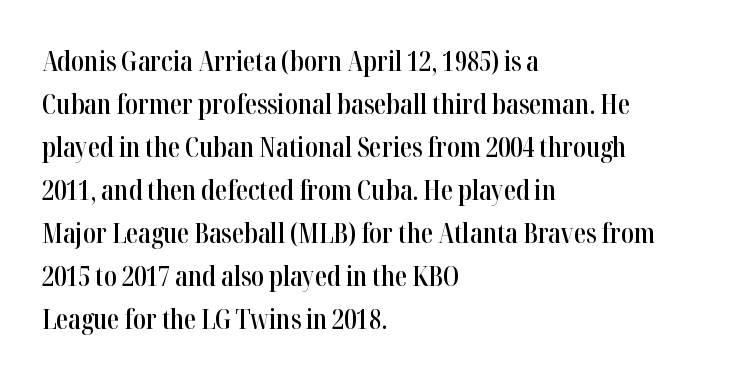
The image shows 27 px text type, upright; set left-aligned, normal line spacing (1.59x), normal letter spacing, not underlined.
